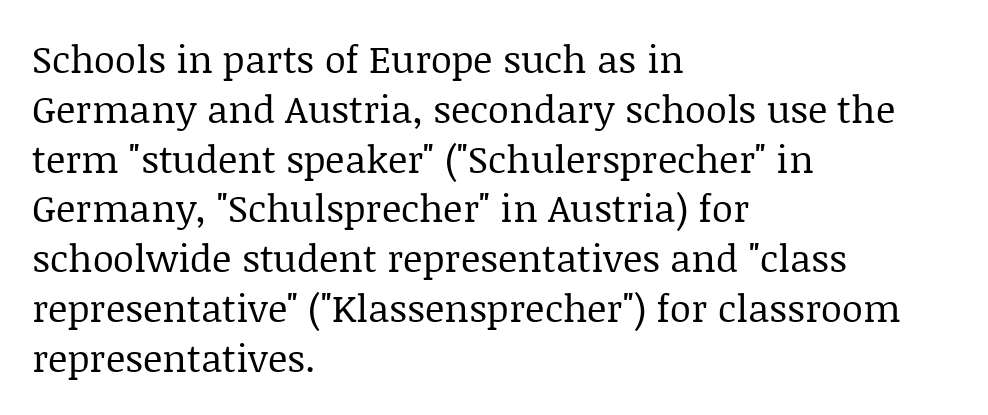
Q: Is the text bold? A: No.
Q: Is the text italic (slanted)? A: No, it is upright.
Q: Is the typeface a serif or a sans-serif typeface? A: Serif.
Q: Is the text underlined? A: No.
Q: How is the paragraph aligned? A: Left-aligned.
Q: Is the spacing between letters normal or unusually wide? A: Normal.
Q: Is the spacing between lines tight, normal or loose? A: Normal.
Q: Width (condensed, normal, or wide)? A: Normal.
Q: Stroke contrast? A: Low.
Q: x-height? A: Large.
Q: Monospaced? A: No.
